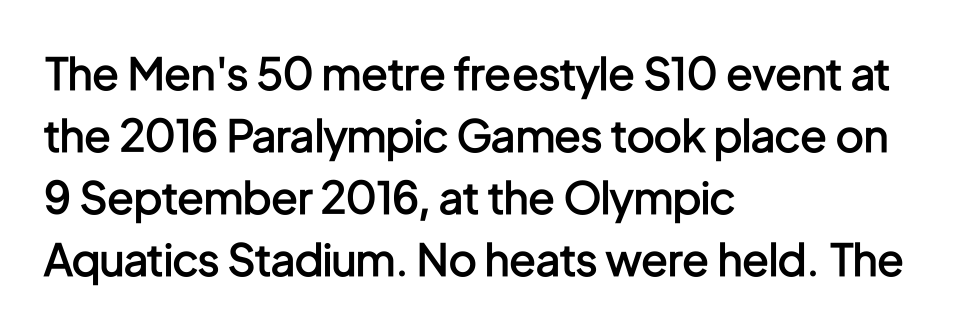
The image shows 44 px semibold, condensed sans-serif type, upright; set left-aligned, normal line spacing (1.41x), normal letter spacing, not underlined; low stroke contrast and a medium x-height.
